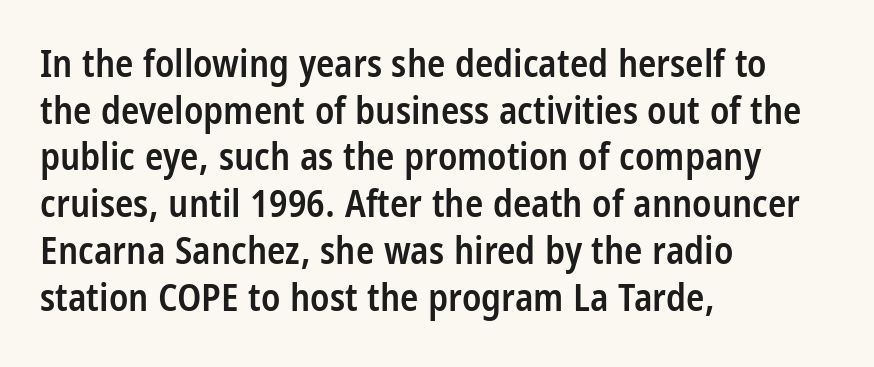
Note the varied advance widths — an 'i' is clearly narrower than an 'm'. The typography opts for an upright posture over an oblique one. Tracking here is standard; glyphs follow each other at the usual distance. Underline: absent. The rendering uses a semibold face; strokes are thickened but not to full bold.
